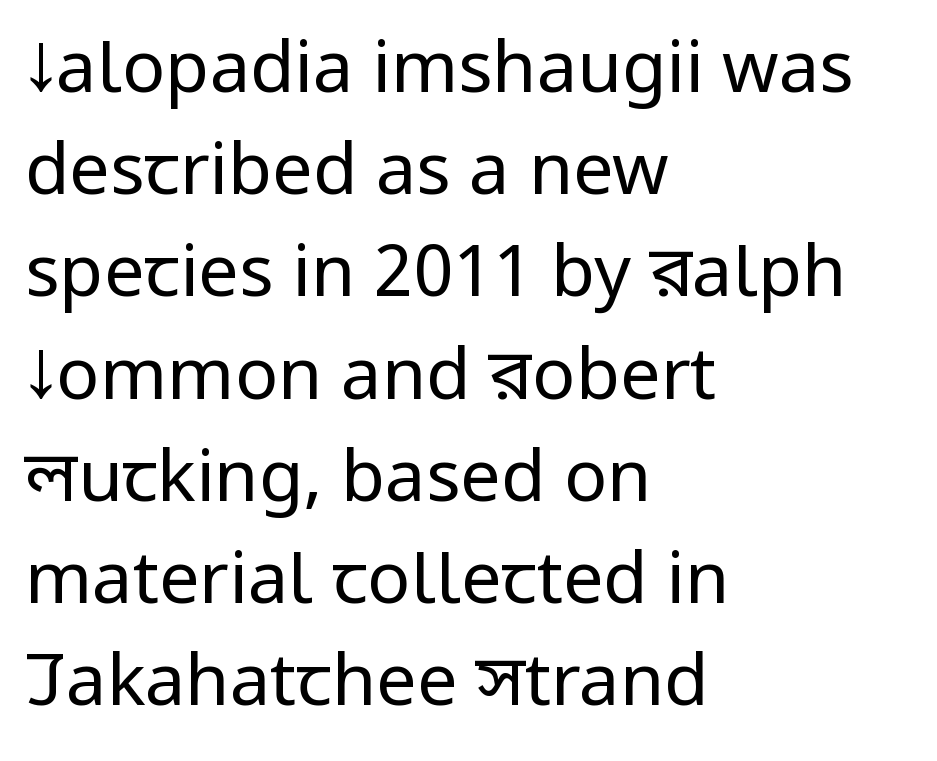
Q: Is the text bold? A: No.
Q: Is the text italic (slanted)? A: No, it is upright.
Q: Is the typeface a serif or a sans-serif typeface? A: Sans-serif.
Q: Is the text underlined? A: No.
Q: How is the paragraph aligned? A: Left-aligned.
Q: Is the spacing between letters normal or unusually wide? A: Normal.
Q: Is the spacing between lines tight, normal or loose? A: Normal.
Q: Width (condensed, normal, or wide)? A: Condensed.
Q: Stroke contrast? A: Low.
Q: x-height? A: Large.
Q: Monospaced? A: No.
